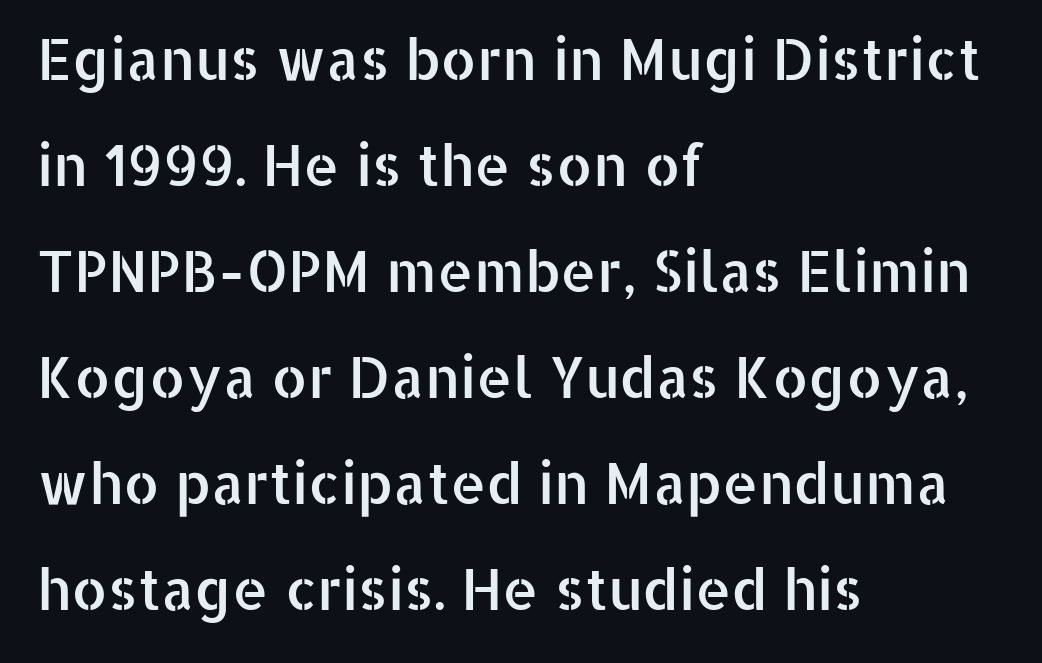
{"serif": "no", "italic": "no", "width": "normal", "stroke_contrast": "low", "x_height": "medium", "monospaced": "no", "underline": "no", "align": "left", "line_spacing_ratio": 1.86, "letter_spacing": "normal", "letter_spacing_em": 0.0, "glyph_px": 57}
